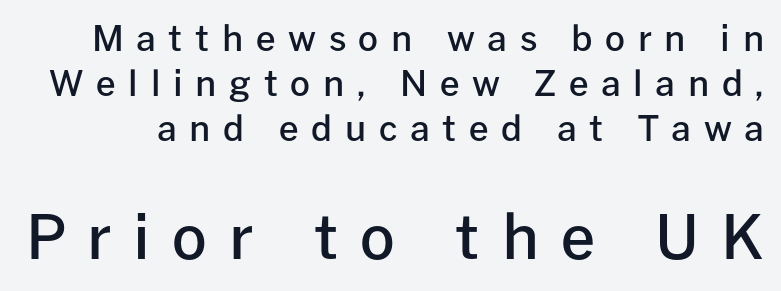
The image shows 61 px semibold sans-serif type, upright; set normal line spacing (1.28x), unusually wide letter spacing (+0.36 em), not underlined; the second (bottom) block is 1.74x larger; low stroke contrast and a medium x-height.
